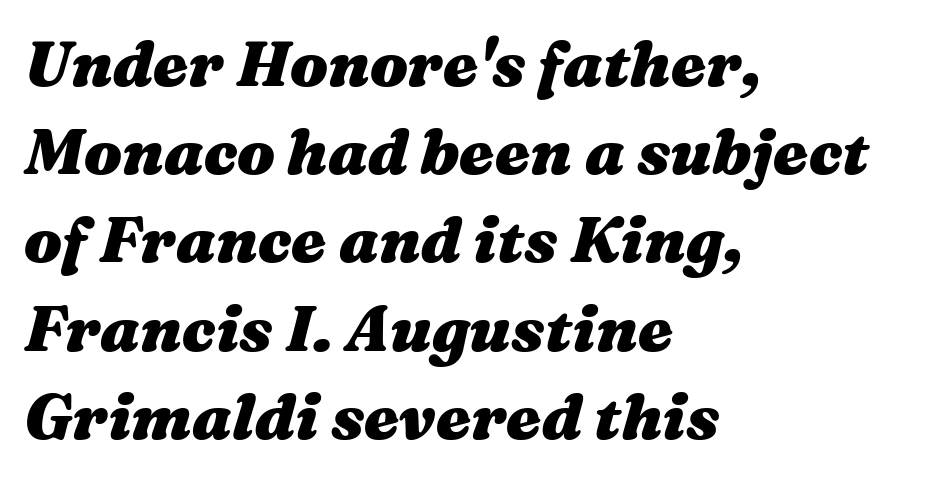
The image shows 63 px heavy, wide type, italic (leaning right); set left-aligned, normal line spacing (1.4x), normal letter spacing, not underlined; medium stroke contrast and a medium x-height.
